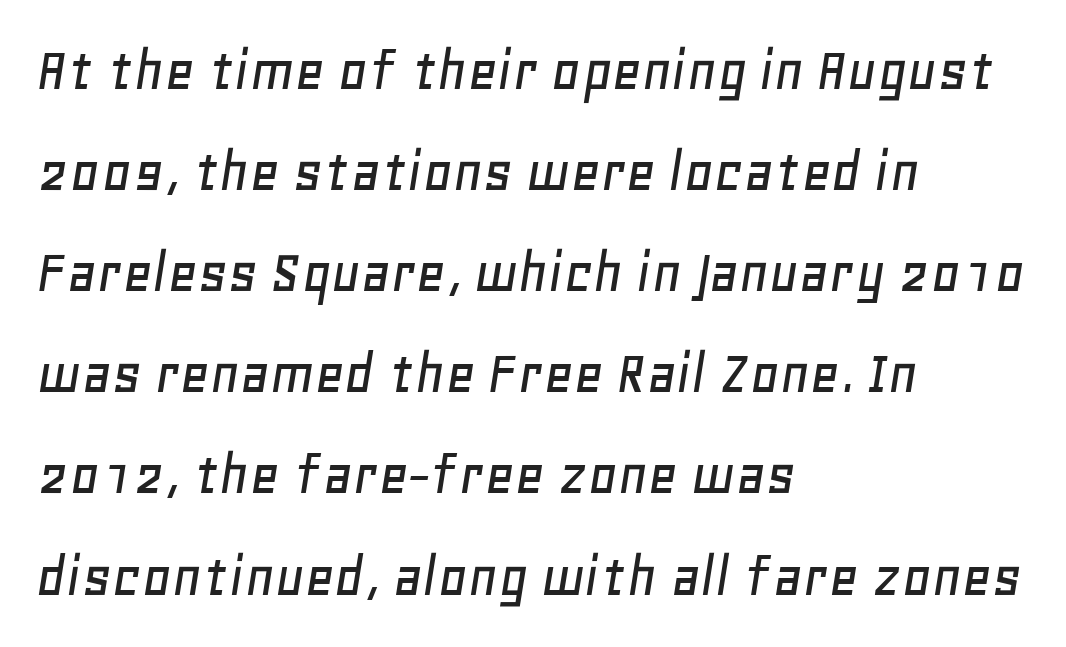
{"italic": "yes", "lean": "right", "slant_degrees": 11, "width": "normal", "stroke_contrast": "low", "x_height": "large", "monospaced": "no", "underline": "no", "align": "left", "line_spacing": "normal", "line_spacing_ratio": 1.58, "letter_spacing": "normal", "letter_spacing_em": 0.0, "glyph_px": 64}
